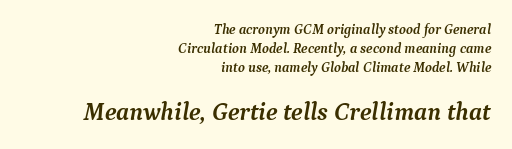
Look at the stroke-to-counter ratio: heavy, a bold. The face used here appears at its bigger size in the lower chunk. Notice how the passage keeps a crisp vertical edge on the right only. Leading: standard. The lettering tilts uniformly, giving the passage an italic look.
